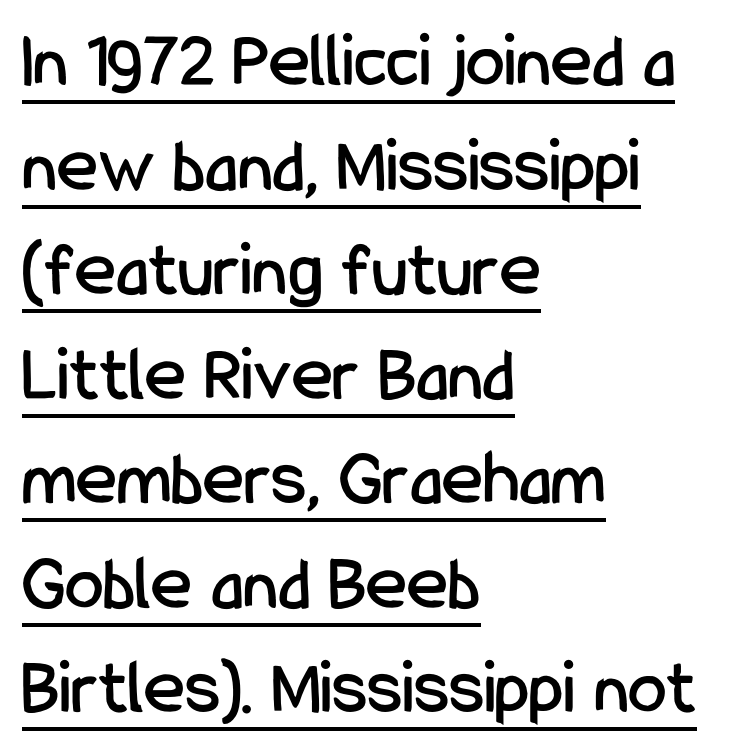
Alignment: flush left. You could not count columns in this text — the font is proportionally spaced. The tracking reads as untouched default to a designer's eye. Designer's note — italics off, roman on. Caption: lettering with a line underneath.
